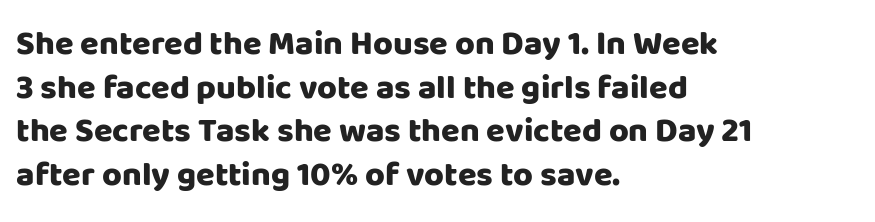
These lines keep a tight, regular rhythm from letter to letter. No feet cap the strokes, marking this as sans-serif type. Pretty heavy lettering here — definitely bold. Clear beneath every line of the passage.
